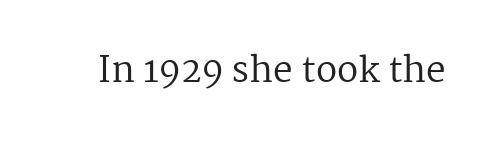
Q: Is the text bold? A: No.
Q: Is the text italic (slanted)? A: No, it is upright.
Q: Is the typeface a serif or a sans-serif typeface? A: Serif.
Q: Is the text underlined? A: No.
Q: Is the spacing between letters normal or unusually wide? A: Normal.
Q: Width (condensed, normal, or wide)? A: Normal.
Q: Stroke contrast? A: Medium.
Q: x-height? A: Medium.
Q: Monospaced? A: No.
